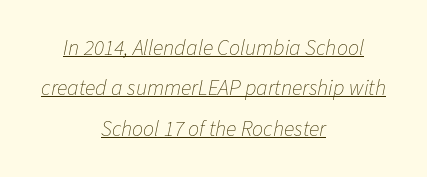
Q: Is the text bold? A: No.
Q: Is the text italic (slanted)? A: Yes, it leans right by about 11 degrees.
Q: Is the text underlined? A: Yes.
Q: How is the paragraph aligned? A: Centered.
Q: Is the spacing between letters normal or unusually wide? A: Normal.
